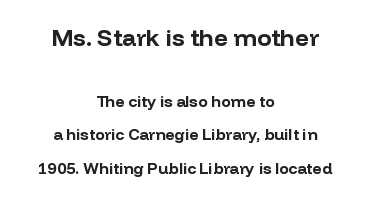
The image shows 24 px bold type, upright; set centered, loose line spacing (2.08x), normal letter spacing, not underlined; the first (top) block is 1.5x larger.
